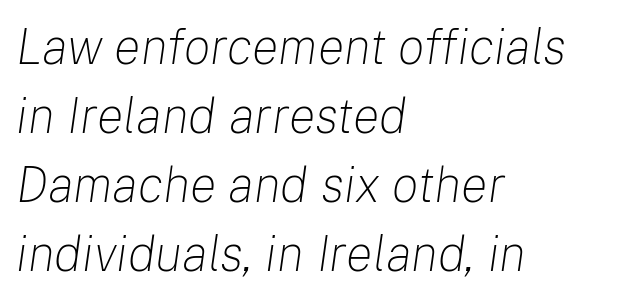
{"italic": "yes", "lean": "right", "slant_degrees": 8, "bold": "no", "weight": "light", "width": "normal", "stroke_contrast": "low", "x_height": "medium", "monospaced": "no", "underline": "no", "align": "left", "line_spacing": "normal", "line_spacing_ratio": 1.38, "letter_spacing": "normal", "letter_spacing_em": 0.0, "glyph_px": 50}
